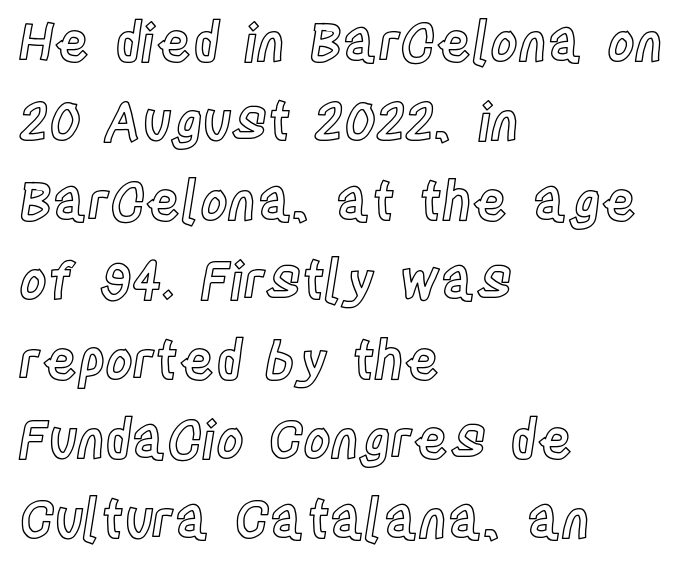
{"width": "condensed", "x_height": "large", "monospaced": "no", "underline": "no", "align": "left", "line_spacing": "normal", "line_spacing_ratio": 1.5, "letter_spacing": "normal", "letter_spacing_em": 0.0, "glyph_px": 53}
